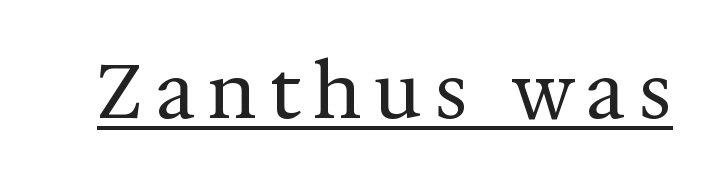
The image shows 76 px regular-weight serif type, upright; set underlined; medium stroke contrast and a medium x-height.
